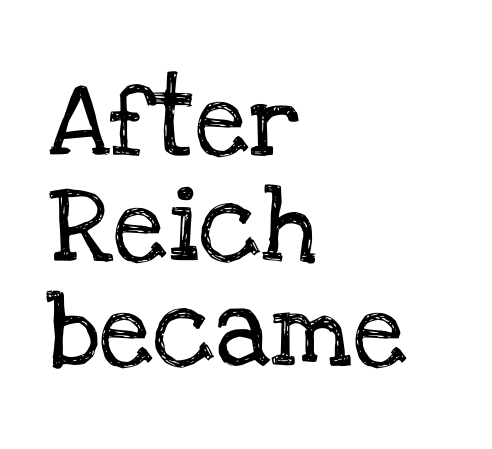
This is serif lettering, the kind often seen in printed books. Visually the block forms a straight wall on the left and a jagged coastline on the right. You could not count columns in this text — the font is proportionally spaced. Words float on clear page, feet unadorned. Regarding leading, the lines here are spaced in the standard way. Caption: standard tracking, unaltered.
